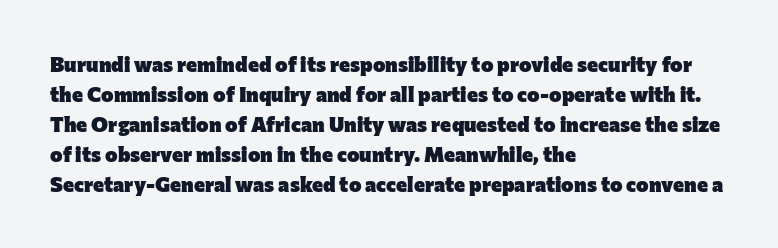
The image shows 21 px bold type, upright; set left-aligned, normal line spacing (1.43x), normal letter spacing, not underlined.
